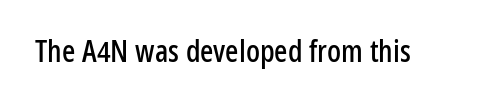
Note the varied advance widths — an 'i' is clearly narrower than an 'm'. Clear beneath every line of the passage. These lines keep a tight, regular rhythm from letter to letter. This is roman type, the default non-slanted kind.
